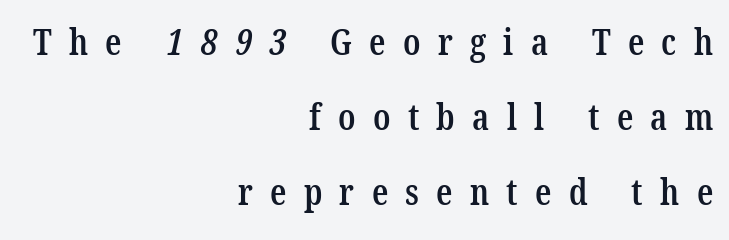
The glyphs in this specimen are seriffed. A somewhat darkened texture: the type is semibold rather than bold. Look at the tracking — it's clearly loosened, letters drifting apart. Rule under the text: the space is simply empty.
